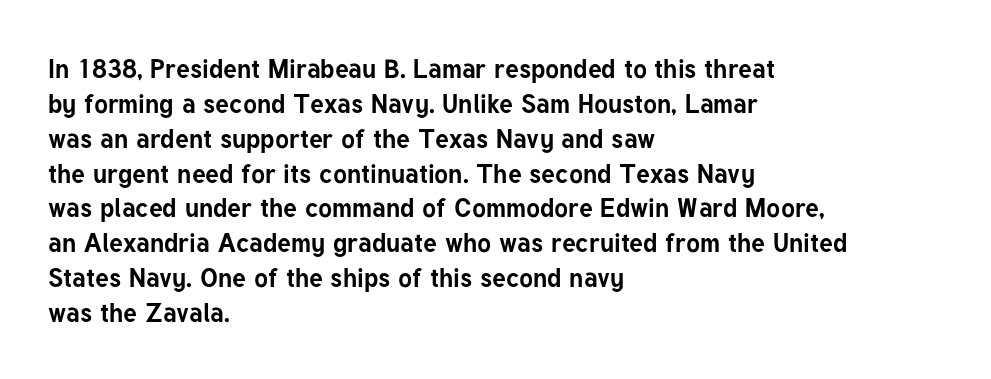
The image shows 26 px bold type, upright; set left-aligned, normal line spacing (1.34x), normal letter spacing, not underlined.
